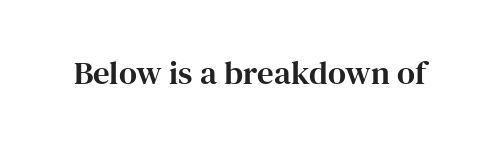
The image shows 33 px serif type, upright; set normal letter spacing, not underlined; high stroke contrast and a medium x-height.
